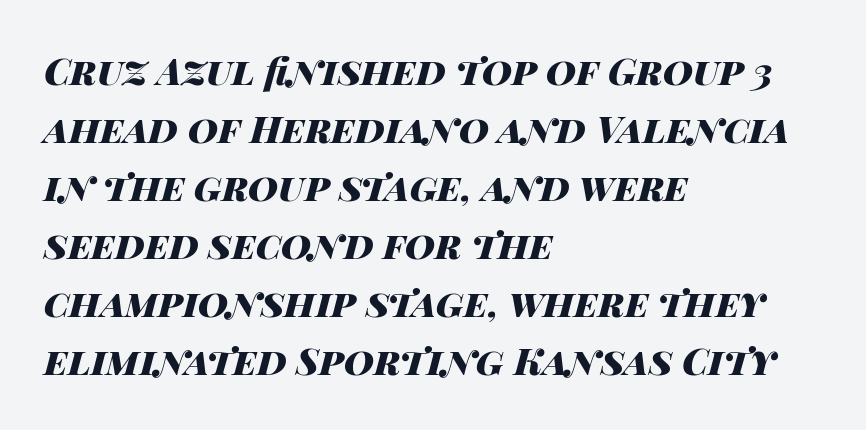
{"italic": "yes", "lean": "right", "slant_degrees": 14, "bold": "yes", "weight": "heavy", "width": "wide", "stroke_contrast": "high", "x_height": "large", "monospaced": "no", "underline": "no", "align": "left", "line_spacing": "normal", "line_spacing_ratio": 1.57, "letter_spacing": "normal", "letter_spacing_em": 0.0, "glyph_px": 37}
